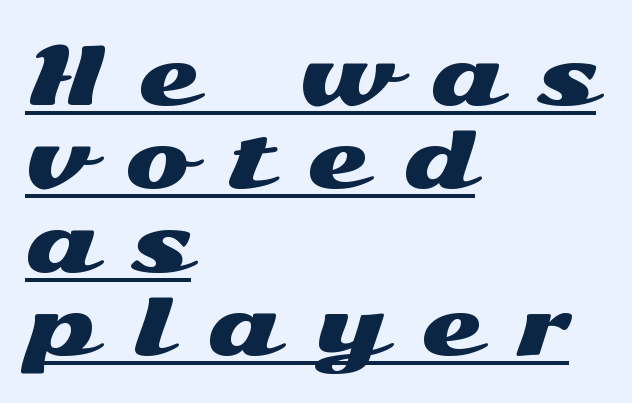
Q: Is the text italic (slanted)? A: Yes.
Q: Is the typeface a serif or a sans-serif typeface? A: Sans-serif.
Q: Is the text underlined? A: Yes.
Q: How is the paragraph aligned? A: Left-aligned.
Q: Is the spacing between letters normal or unusually wide? A: Unusually wide.
Q: Is the spacing between lines tight, normal or loose? A: Tight.
Q: Width (condensed, normal, or wide)? A: Wide.
Q: Stroke contrast? A: Medium.
Q: x-height? A: Medium.
Q: Monospaced? A: No.
